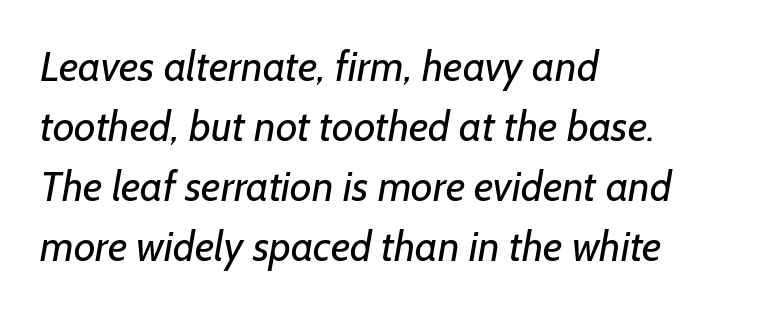
Q: Is the text bold? A: No.
Q: Is the typeface a serif or a sans-serif typeface? A: Sans-serif.
Q: Is the text underlined? A: No.
Q: How is the paragraph aligned? A: Left-aligned.
Q: Is the spacing between letters normal or unusually wide? A: Normal.
Q: Is the spacing between lines tight, normal or loose? A: Normal.
Q: Width (condensed, normal, or wide)? A: Normal.
Q: Stroke contrast? A: Low.
Q: x-height? A: Medium.
Q: Monospaced? A: No.
